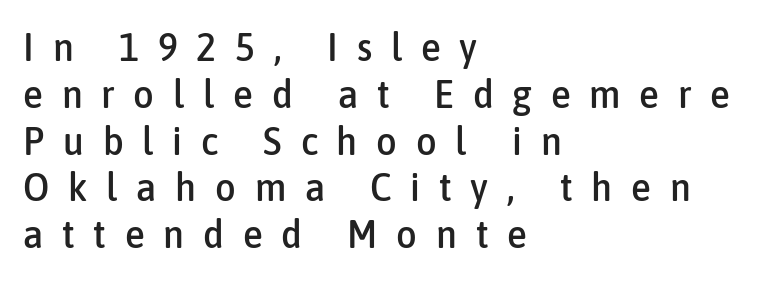
{"serif": "no", "italic": "no", "width": "condensed", "stroke_contrast": "low", "x_height": "medium", "monospaced": "no", "underline": "no", "align": "left", "line_spacing_ratio": 1.17, "letter_spacing": "wide", "letter_spacing_em": 0.47, "glyph_px": 40}
